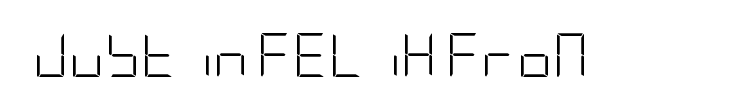
The image shows 44 px light, condensed sans-serif type, upright; set normal letter spacing, not underlined; low stroke contrast and a large x-height.
